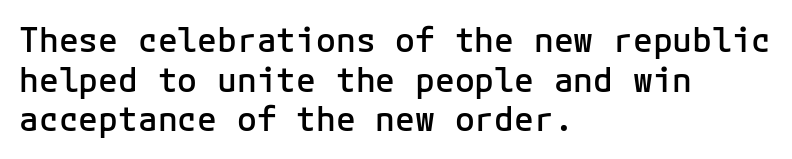
The image shows 33 px semibold sans-serif type, upright; set left-aligned, line spacing 1.2x, normal letter spacing, not underlined; low stroke contrast and a medium x-height.
